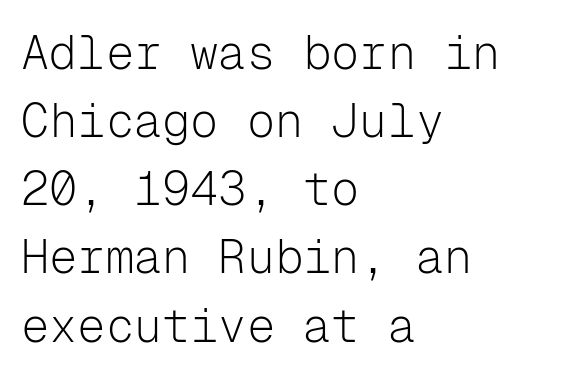
{"serif": "no", "italic": "no", "bold": "no", "weight": "light", "width": "normal", "stroke_contrast": "low", "x_height": "medium", "monospaced": "yes", "underline": "no", "align": "left", "line_spacing": "normal", "line_spacing_ratio": 1.45, "letter_spacing": "normal", "letter_spacing_em": 0.0, "glyph_px": 47}
